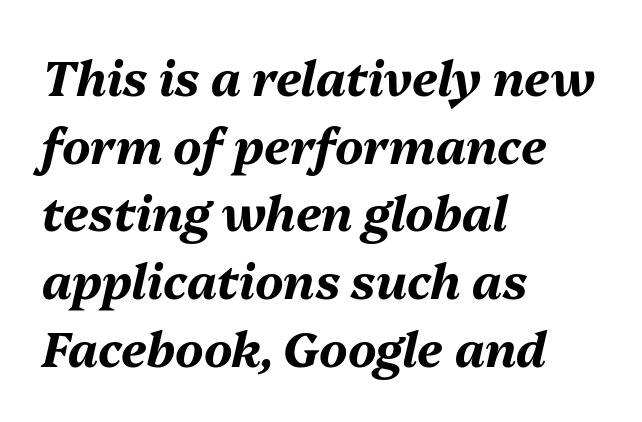
{"italic": "yes", "lean": "right", "slant_degrees": 13, "bold": "yes", "weight": "bold", "width": "normal", "stroke_contrast": "medium", "x_height": "medium", "monospaced": "no", "underline": "no", "align": "left", "line_spacing": "normal", "line_spacing_ratio": 1.41, "letter_spacing": "normal", "letter_spacing_em": 0.0, "glyph_px": 48}
